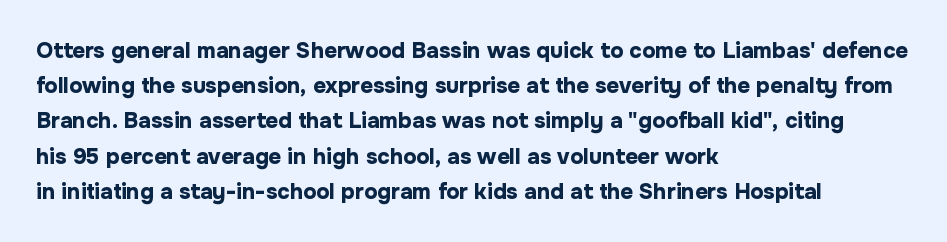
{"italic": "no", "bold": "yes", "underline": "no", "align": "left", "line_spacing": "normal", "line_spacing_ratio": 1.6, "letter_spacing": "normal", "letter_spacing_em": 0.0, "glyph_px": 22}
